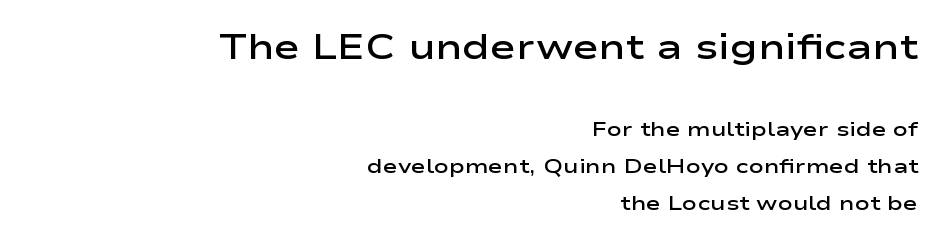
The image shows 35 px semibold, wide sans-serif type, upright; set right-aligned, line spacing 1.84x, normal letter spacing, not underlined; the first (top) block is 1.75x larger; low stroke contrast and a medium x-height.
